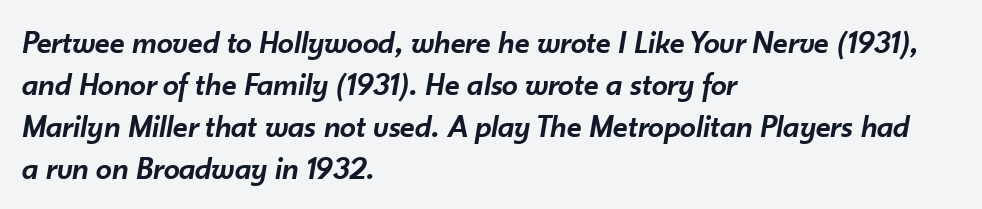
Q: Is the text bold? A: Semi-bold.
Q: Is the text italic (slanted)? A: Yes, it leans right by about 10 degrees.
Q: Is the text underlined? A: No.
Q: How is the paragraph aligned? A: Left-aligned.
Q: Is the spacing between letters normal or unusually wide? A: Normal.
Q: Is the spacing between lines tight, normal or loose? A: Normal.
Q: Width (condensed, normal, or wide)? A: Normal.
Q: Stroke contrast? A: Low.
Q: x-height? A: Small.
Q: Monospaced? A: No.
